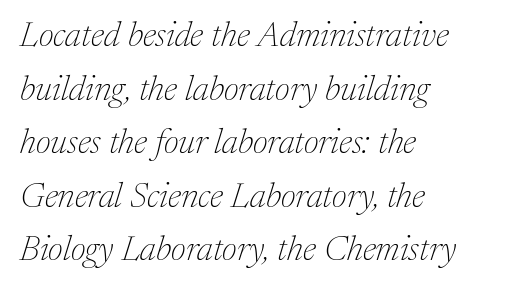
{"serif": "yes", "italic": "yes", "lean": "right", "slant_degrees": 17, "bold": "no", "weight": "thin", "width": "normal", "stroke_contrast": "medium", "x_height": "medium", "monospaced": "no", "underline": "no", "align": "left", "line_spacing": "normal", "line_spacing_ratio": 1.53, "letter_spacing": "normal", "letter_spacing_em": 0.0, "glyph_px": 35}
